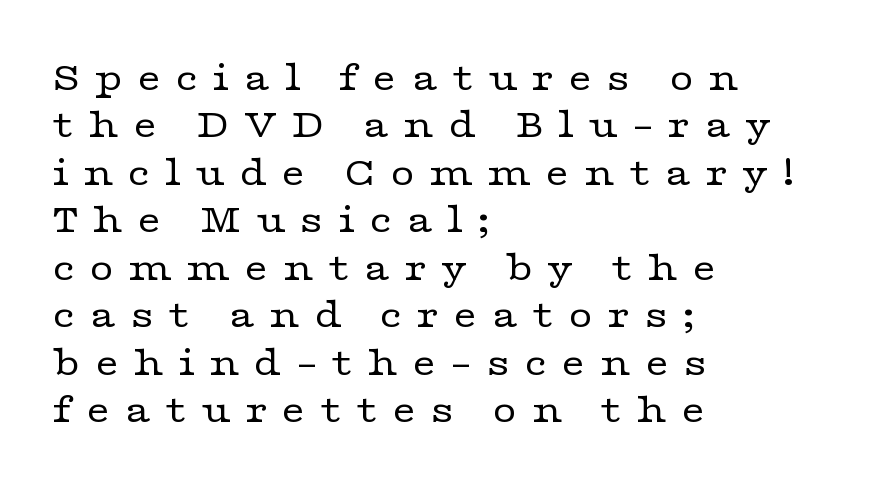
Q: Is the text bold? A: No.
Q: Is the text italic (slanted)? A: No, it is upright.
Q: Is the typeface a serif or a sans-serif typeface? A: Serif.
Q: Is the text underlined? A: No.
Q: How is the paragraph aligned? A: Left-aligned.
Q: Is the spacing between letters normal or unusually wide? A: Unusually wide.
Q: Is the spacing between lines tight, normal or loose? A: Tight.
Q: Width (condensed, normal, or wide)? A: Wide.
Q: Stroke contrast? A: Low.
Q: x-height? A: Medium.
Q: Monospaced? A: No.
